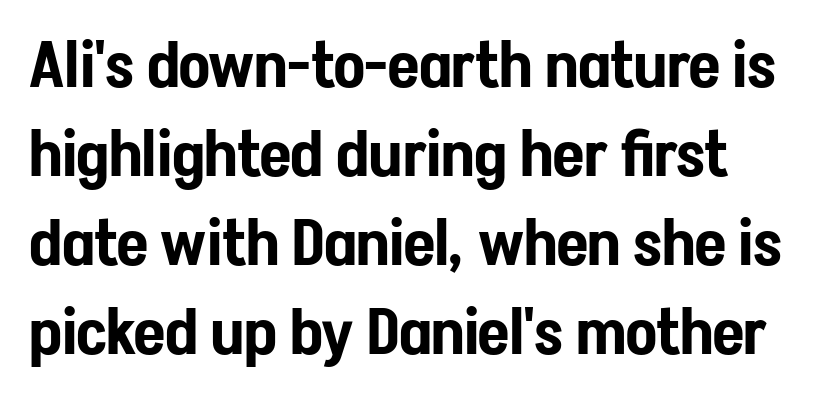
The image shows 64 px condensed sans-serif type, upright; set normal line spacing (1.39x), normal letter spacing, not underlined; low stroke contrast and a medium x-height.
